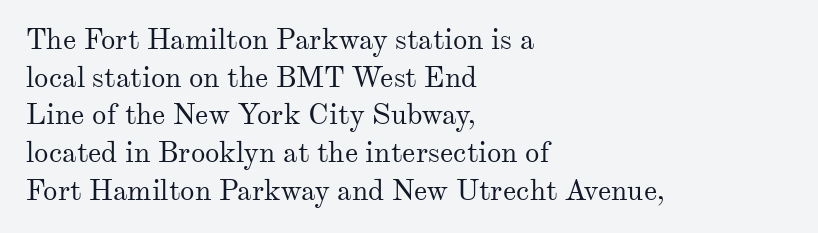
Q: Is the text bold? A: No.
Q: Is the text italic (slanted)? A: No, it is upright.
Q: Is the typeface a serif or a sans-serif typeface? A: Serif.
Q: Is the text underlined? A: No.
Q: How is the paragraph aligned? A: Left-aligned.
Q: Is the spacing between letters normal or unusually wide? A: Normal.
Q: Is the spacing between lines tight, normal or loose? A: Normal.
Q: Width (condensed, normal, or wide)? A: Normal.
Q: Stroke contrast? A: Medium.
Q: x-height? A: Small.
Q: Monospaced? A: No.
